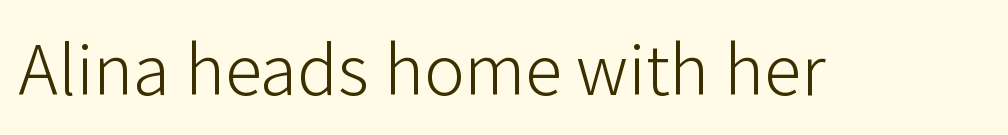
{"serif": "no", "italic": "no", "bold": "no", "weight": "light", "width": "normal", "stroke_contrast": "low", "x_height": "medium", "monospaced": "no", "underline": "no", "letter_spacing": "normal", "letter_spacing_em": 0.0, "glyph_px": 75}
